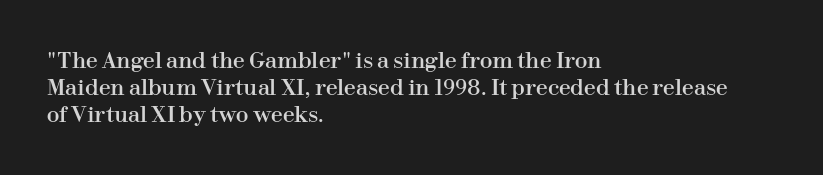
{"italic": "no", "underline": "no", "align": "left", "line_spacing": "normal", "line_spacing_ratio": 1.28, "letter_spacing": "normal", "letter_spacing_em": 0.0, "glyph_px": 21}
